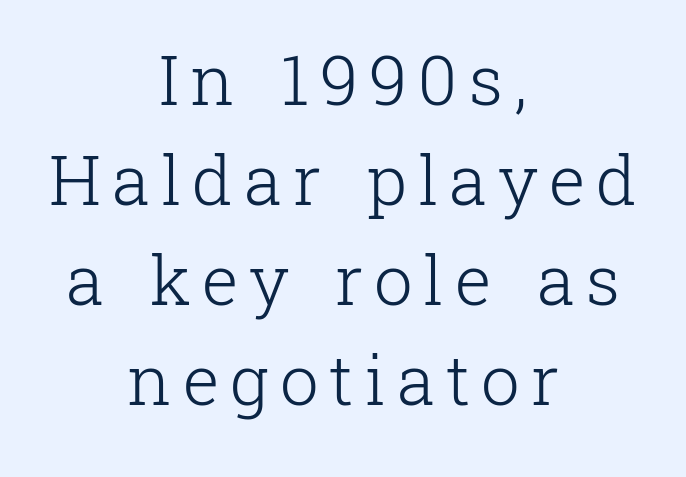
{"serif": "yes", "italic": "no", "bold": "no", "weight": "light", "width": "normal", "stroke_contrast": "low", "x_height": "medium", "monospaced": "no", "underline": "no", "align": "center", "line_spacing": "normal", "line_spacing_ratio": 1.45, "glyph_px": 69}
